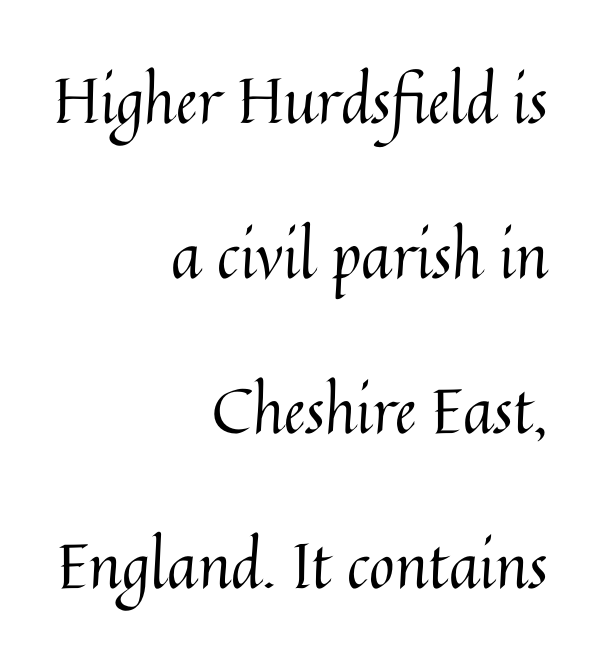
{"bold": "no", "weight": "regular", "width": "normal", "stroke_contrast": "medium", "x_height": "medium", "monospaced": "no", "underline": "no", "align": "right", "line_spacing": "loose", "line_spacing_ratio": 2.5, "letter_spacing": "normal", "letter_spacing_em": 0.0, "glyph_px": 62}
